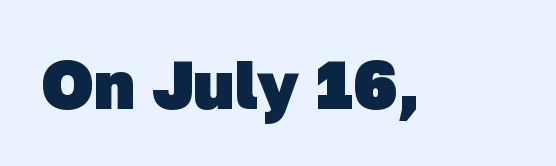
The image shows 68 px heavy sans-serif type; set normal letter spacing, not underlined; low stroke contrast and a medium x-height.
